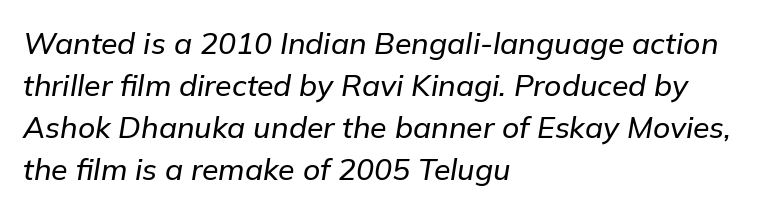
Q: Is the text italic (slanted)? A: Yes, it leans right by about 9 degrees.
Q: Is the text underlined? A: No.
Q: How is the paragraph aligned? A: Left-aligned.
Q: Is the spacing between letters normal or unusually wide? A: Normal.
Q: Is the spacing between lines tight, normal or loose? A: Normal.
Q: Width (condensed, normal, or wide)? A: Normal.
Q: Stroke contrast? A: Low.
Q: x-height? A: Medium.
Q: Monospaced? A: No.
